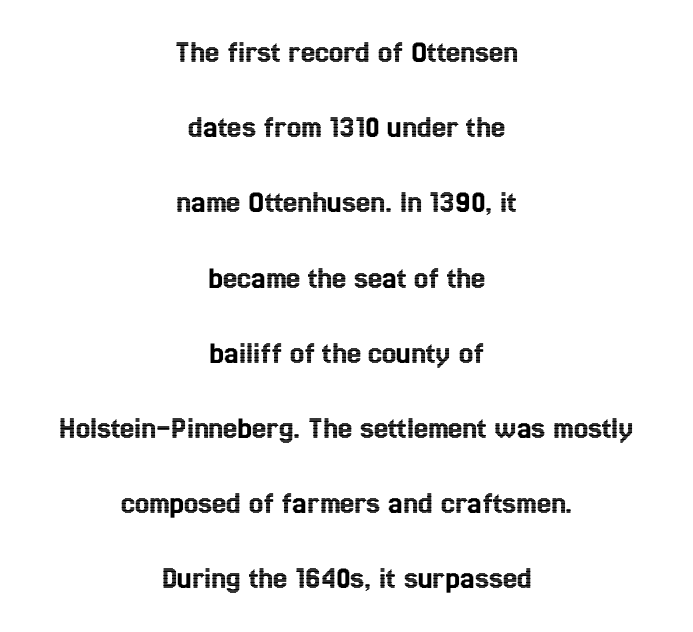
The image shows 32 px condensed type, upright; set centered, loose line spacing (2.35x), normal letter spacing, not underlined; a medium x-height.
